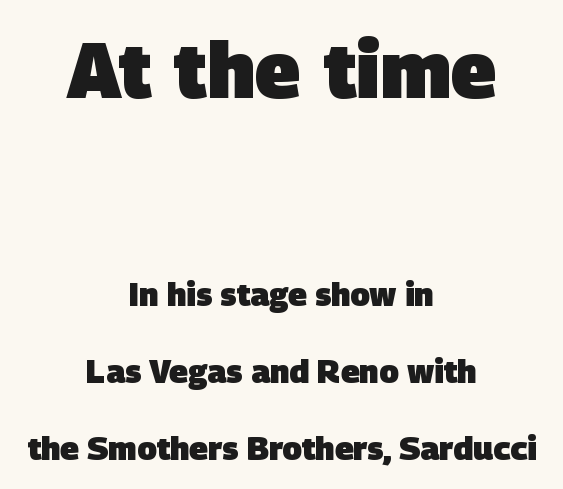
The image shows 79 px heavy sans-serif type; set centered, loose line spacing (2.41x), normal letter spacing, not underlined; the first (top) block is 2.47x larger; low stroke contrast and a large x-height.
